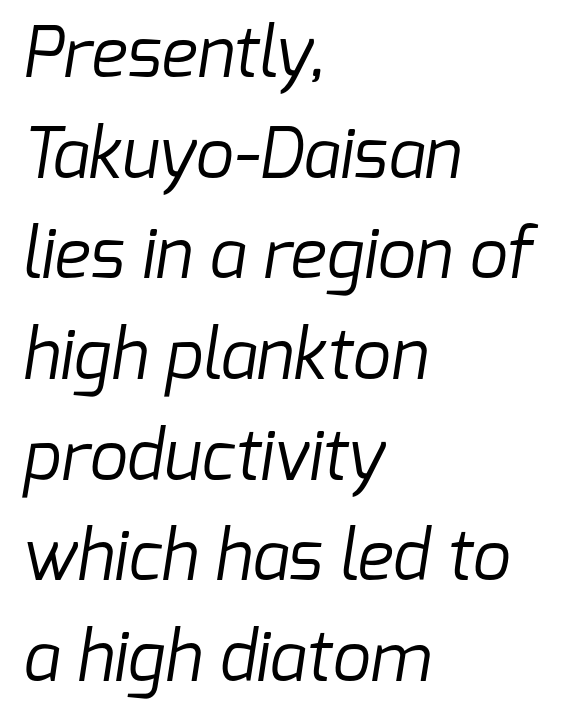
Observe the absence of serifs on each vertical stroke in this sample. Weight: in the light-to-regular range. Horizontal bands of white between lines are of average thickness. Nobody drew a line under any word here. Compared with a centered layout, this one pins lines to the left instead.
